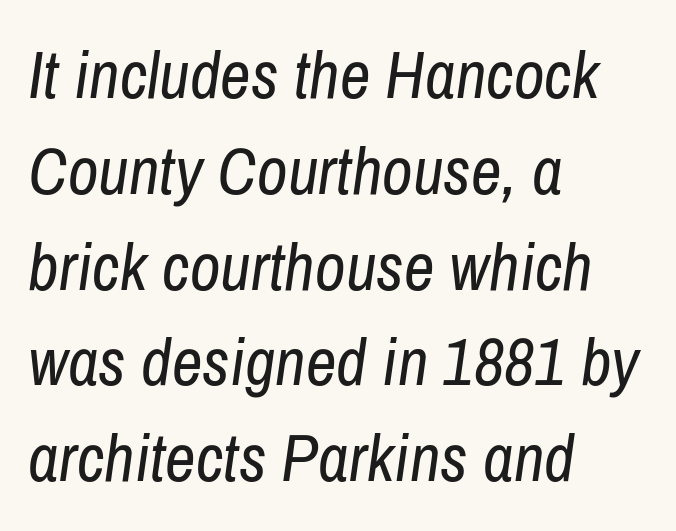
The image shows 67 px regular-weight, condensed type, italic (leaning right); set left-aligned, normal line spacing (1.43x), normal letter spacing, not underlined; low stroke contrast and a medium x-height.
